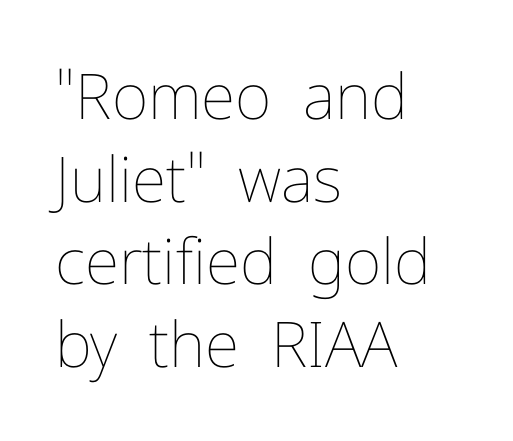
The image shows 63 px thin type, upright; set left-aligned, normal line spacing (1.31x), normal letter spacing, not underlined; low stroke contrast and a medium x-height.
